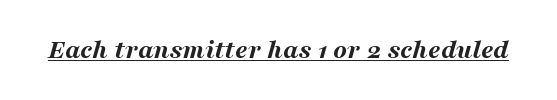
{"italic": "yes", "lean": "right", "slant_degrees": 16, "bold": "yes", "weight": "bold", "width": "wide", "stroke_contrast": "medium", "x_height": "medium", "monospaced": "no", "underline": "yes", "letter_spacing": "normal", "letter_spacing_em": 0.0, "glyph_px": 28}
